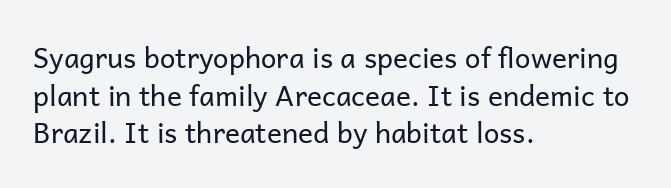
Q: Is the text bold? A: No.
Q: Is the text italic (slanted)? A: No, it is upright.
Q: Is the typeface a serif or a sans-serif typeface? A: Sans-serif.
Q: Is the text underlined? A: No.
Q: How is the paragraph aligned? A: Left-aligned.
Q: Is the spacing between letters normal or unusually wide? A: Normal.
Q: Is the spacing between lines tight, normal or loose? A: Normal.
Q: Width (condensed, normal, or wide)? A: Normal.
Q: Stroke contrast? A: Low.
Q: x-height? A: Medium.
Q: Monospaced? A: No.
